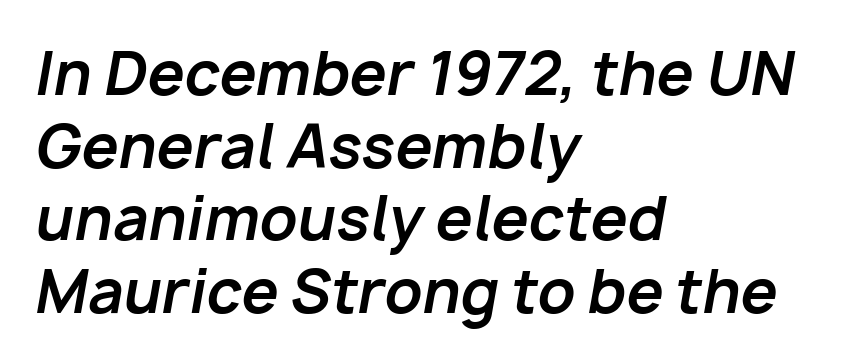
{"italic": "yes", "lean": "right", "slant_degrees": 10, "bold": "yes", "weight": "bold", "width": "normal", "stroke_contrast": "low", "x_height": "medium", "monospaced": "no", "underline": "no", "align": "left", "line_spacing_ratio": 1.23, "letter_spacing": "normal", "letter_spacing_em": 0.0, "glyph_px": 59}
